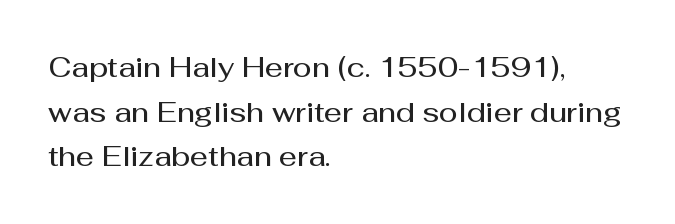
The rendering uses a moderate line-height, typical for paragraphs. Unlike italic type, these characters show no tilt at all. Is the block centered? No — it sits flush against the left margin. No extra tracking has been applied to these lines. A typesetter would label this face a sans. Typesetter's note: demi weight, one step under bold.
